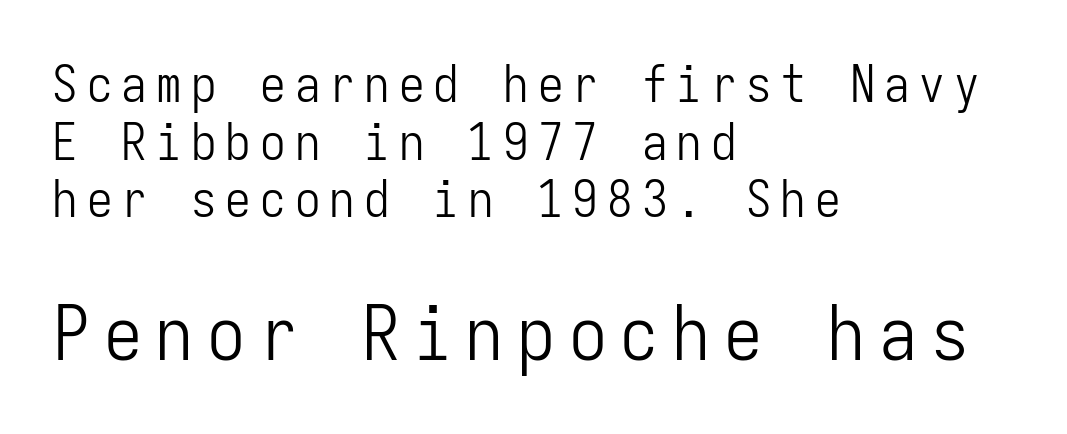
Q: Is the text bold? A: No.
Q: Is the text italic (slanted)? A: No, it is upright.
Q: Is the typeface a serif or a sans-serif typeface? A: Sans-serif.
Q: Is the text underlined? A: No.
Q: How is the paragraph aligned? A: Left-aligned.
Q: Is the spacing between lines tight, normal or loose? A: Tight.
Q: Which block of text is set in a larger size, the first (top) or the second (bottom)? A: The second (bottom) one.
Q: Width (condensed, normal, or wide)? A: Condensed.
Q: Stroke contrast? A: Low.
Q: x-height? A: Medium.
Q: Monospaced? A: Yes.
